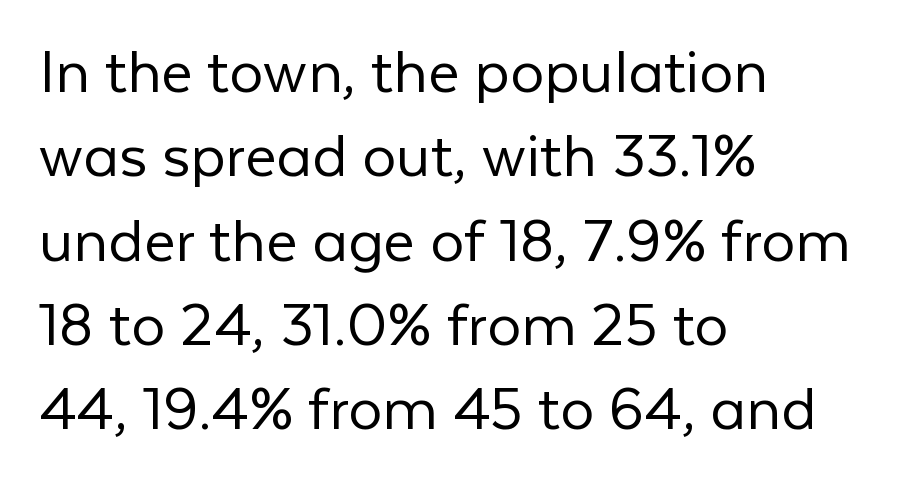
Each letter keeps its own natural width here, so spacing adapts to shape. The tracking reads as untouched default to a designer's eye. The typesetter chose a ragged-right arrangement here. If you drew a line through each stem, it would be perfectly vertical. Letterform terminals end flat and unadorned throughout the passage.
